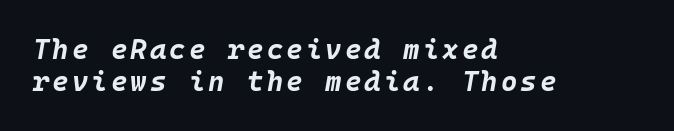
{"italic": "yes", "lean": "right", "slant_degrees": 10, "bold": "yes", "weight": "bold", "width": "normal", "stroke_contrast": "low", "x_height": "large", "monospaced": "yes", "underline": "no", "align": "left", "line_spacing": "tight", "line_spacing_ratio": 1.13, "glyph_px": 28}
